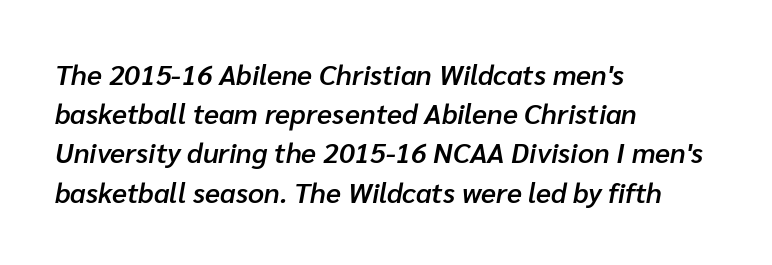
Q: Is the text bold? A: Semi-bold.
Q: Is the text italic (slanted)? A: Yes, it leans right by about 10 degrees.
Q: Is the text underlined? A: No.
Q: How is the paragraph aligned? A: Left-aligned.
Q: Is the spacing between letters normal or unusually wide? A: Normal.
Q: Is the spacing between lines tight, normal or loose? A: Normal.
Q: Width (condensed, normal, or wide)? A: Normal.
Q: Stroke contrast? A: Low.
Q: x-height? A: Medium.
Q: Monospaced? A: No.
